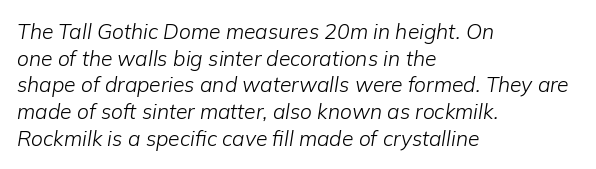
{"italic": "yes", "lean": "right", "slant_degrees": 9, "bold": "no", "underline": "no", "align": "left", "line_spacing": "normal", "line_spacing_ratio": 1.27, "letter_spacing": "normal", "letter_spacing_em": 0.0, "glyph_px": 21}
